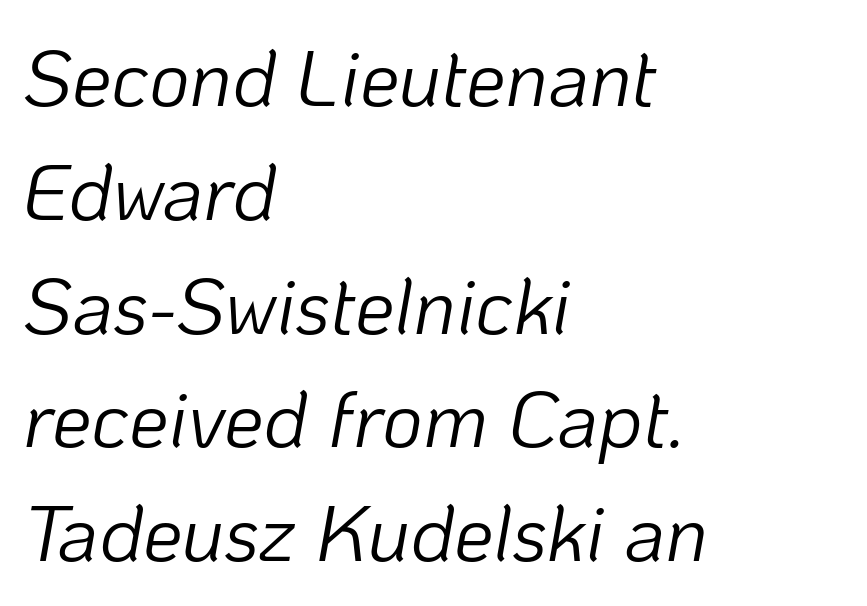
{"italic": "yes", "lean": "right", "slant_degrees": 10, "bold": "no", "weight": "light", "width": "normal", "stroke_contrast": "low", "x_height": "medium", "monospaced": "no", "underline": "no", "align": "left", "line_spacing": "normal", "line_spacing_ratio": 1.44, "letter_spacing": "normal", "letter_spacing_em": 0.0, "glyph_px": 79}
